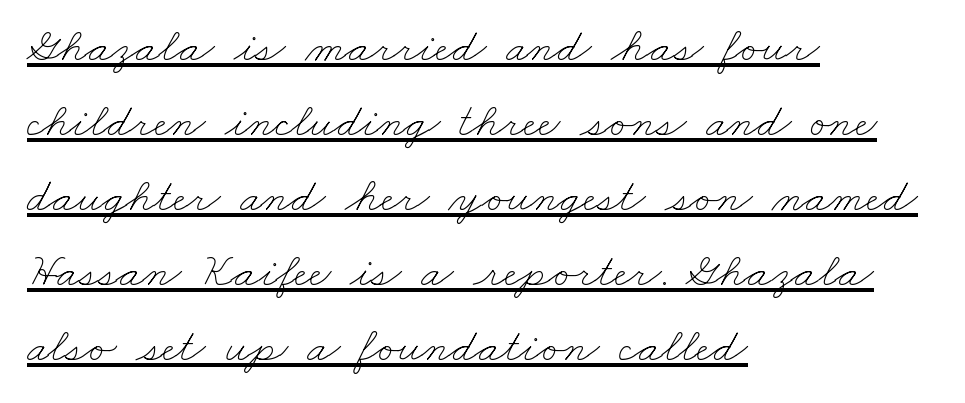
{"bold": "no", "weight": "thin", "width": "wide", "stroke_contrast": "low", "x_height": "small", "monospaced": "no", "underline": "yes", "align": "left", "line_spacing": "normal", "line_spacing_ratio": 1.56, "letter_spacing": "normal", "letter_spacing_em": 0.0, "glyph_px": 48}
